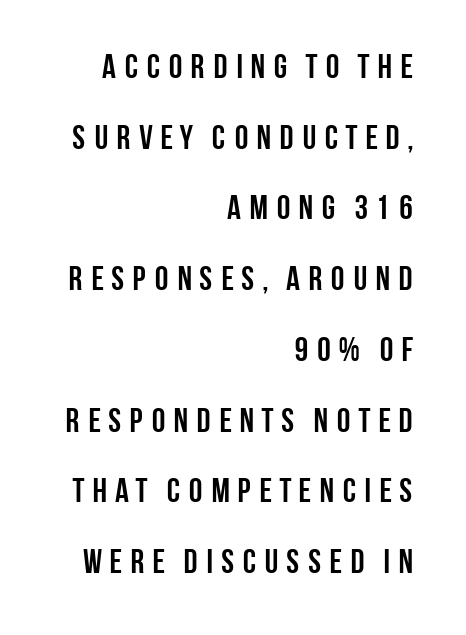
{"serif": "no", "italic": "no", "bold": "yes", "weight": "semibold", "width": "condensed", "stroke_contrast": "low", "x_height": "large", "monospaced": "no", "underline": "no", "align": "right", "line_spacing": "loose", "line_spacing_ratio": 2.08, "glyph_px": 34}
